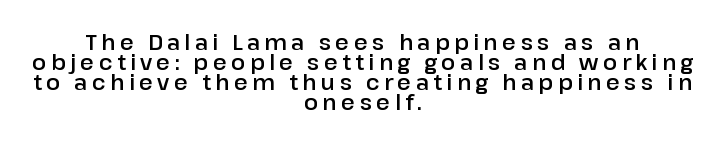
Q: Is the text italic (slanted)? A: No, it is upright.
Q: Is the text underlined? A: No.
Q: How is the paragraph aligned? A: Centered.
Q: Is the spacing between letters normal or unusually wide? A: Unusually wide.
Q: Is the spacing between lines tight, normal or loose? A: Tight.
